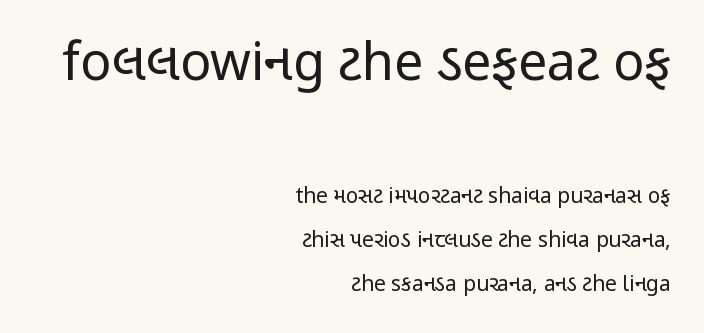
Visually, the top section dominates because its glyphs are scaled up. Baseline-to-baseline distance is far greater than the letter height. A student would call this right alignment; a typographer would say flush right, rag left. Stems and bowls with no extra thickness — not bold. Nope, no serifs anywhere on these letters.
